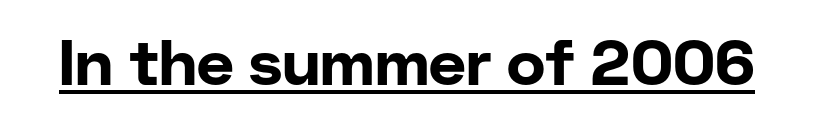
Q: Is the text bold? A: Yes.
Q: Is the text italic (slanted)? A: No, it is upright.
Q: Is the typeface a serif or a sans-serif typeface? A: Sans-serif.
Q: Is the text underlined? A: Yes.
Q: Is the spacing between letters normal or unusually wide? A: Normal.
Q: Width (condensed, normal, or wide)? A: Normal.
Q: Stroke contrast? A: Low.
Q: x-height? A: Medium.
Q: Monospaced? A: No.
